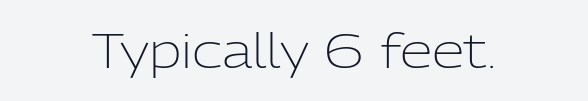
The image shows 47 px light sans-serif type, upright; set centered, normal letter spacing, not underlined; low stroke contrast and a medium x-height.
